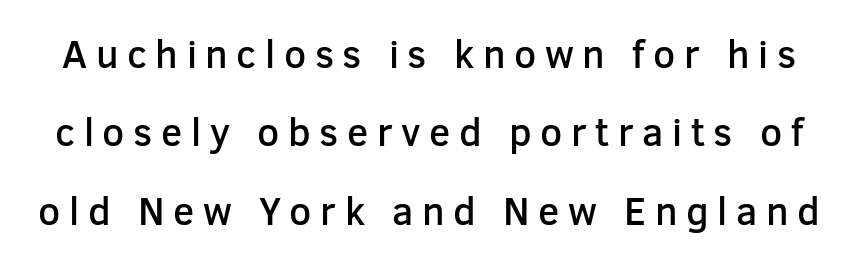
Q: Is the text bold? A: Semi-bold.
Q: Is the text italic (slanted)? A: No, it is upright.
Q: Is the typeface a serif or a sans-serif typeface? A: Sans-serif.
Q: Is the text underlined? A: No.
Q: Is the spacing between letters normal or unusually wide? A: Unusually wide.
Q: Is the spacing between lines tight, normal or loose? A: Loose.
Q: Width (condensed, normal, or wide)? A: Normal.
Q: Stroke contrast? A: Low.
Q: x-height? A: Medium.
Q: Monospaced? A: No.
